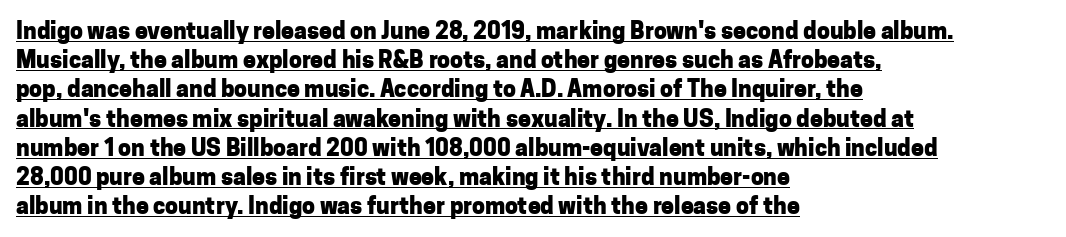
{"italic": "no", "bold": "yes", "underline": "yes", "align": "left", "line_spacing": "normal", "line_spacing_ratio": 1.27, "letter_spacing": "normal", "letter_spacing_em": 0.0, "glyph_px": 23}
